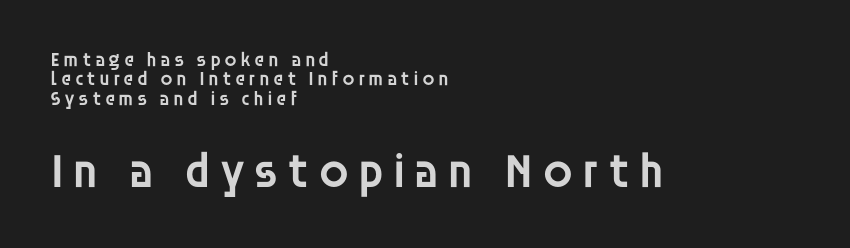
{"serif": "no", "italic": "no", "bold": "semi", "weight": "semibold", "width": "normal", "stroke_contrast": "low", "x_height": "large", "monospaced": "no", "underline": "no", "align": "left", "line_spacing": "tight", "line_spacing_ratio": 0.97, "larger_block": "second", "size_ratio": 2.45, "glyph_px": 49}
